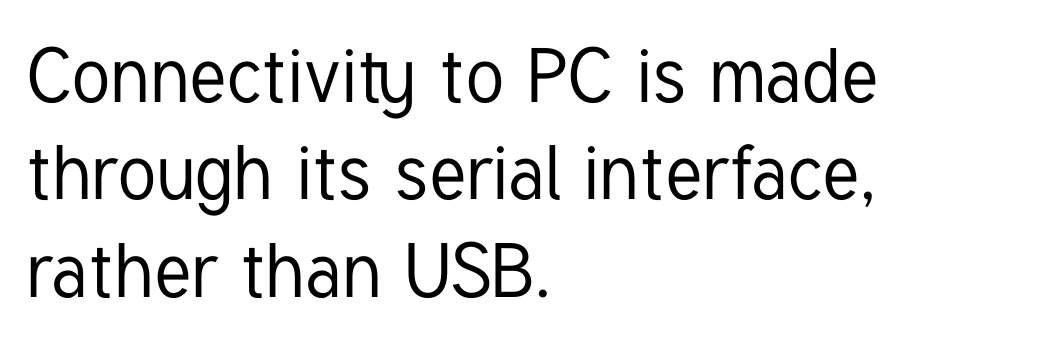
The image shows 76 px condensed sans-serif type, upright; set left-aligned, normal line spacing (1.28x), normal letter spacing, not underlined; low stroke contrast and a medium x-height.
